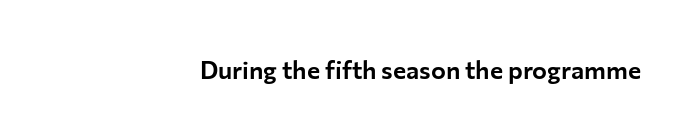
Q: Is the text italic (slanted)? A: No, it is upright.
Q: Is the text underlined? A: No.
Q: How is the paragraph aligned? A: Right-aligned.
Q: Is the spacing between letters normal or unusually wide? A: Normal.
